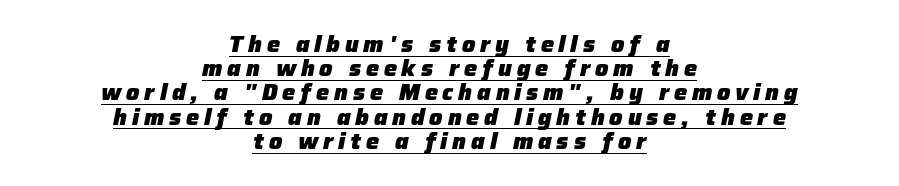
The image shows 22 px bold type, italic (leaning right); set centered, tight line spacing (1.1x), unusually wide letter spacing (+0.22 em), underlined.
